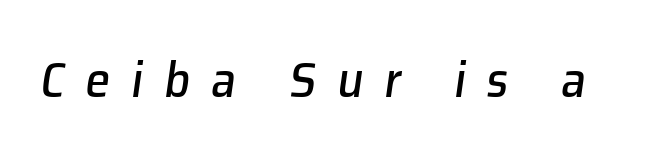
Q: Is the text italic (slanted)? A: Yes, it leans right by about 8 degrees.
Q: Is the text underlined? A: No.
Q: Is the spacing between letters normal or unusually wide? A: Unusually wide.
Q: Width (condensed, normal, or wide)? A: Normal.
Q: Stroke contrast? A: Low.
Q: x-height? A: Medium.
Q: Monospaced? A: No.
